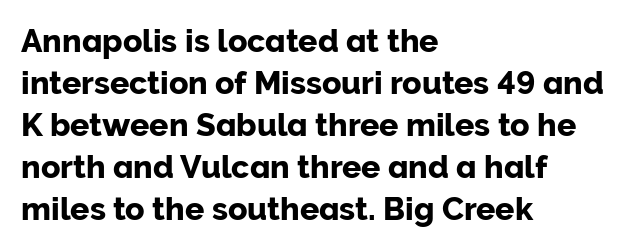
The image shows 32 px sans-serif type, upright; set left-aligned, normal line spacing (1.31x), normal letter spacing, not underlined; low stroke contrast and a medium x-height.
